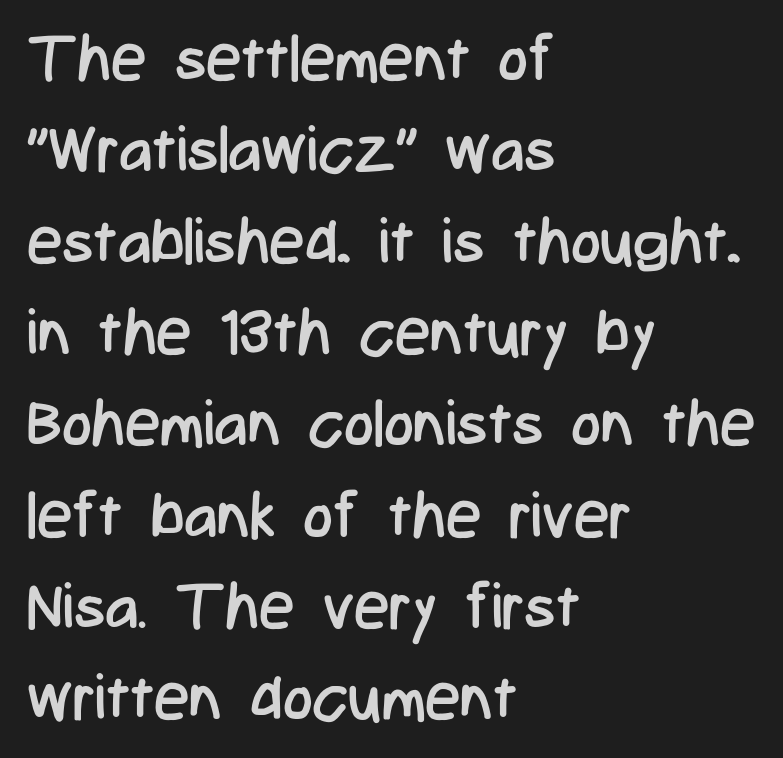
{"serif": "no", "italic": "no", "bold": "no", "weight": "regular", "width": "condensed", "stroke_contrast": "low", "x_height": "medium", "monospaced": "no", "underline": "no", "align": "left", "line_spacing": "normal", "line_spacing_ratio": 1.45, "letter_spacing": "normal", "letter_spacing_em": 0.0, "glyph_px": 63}
